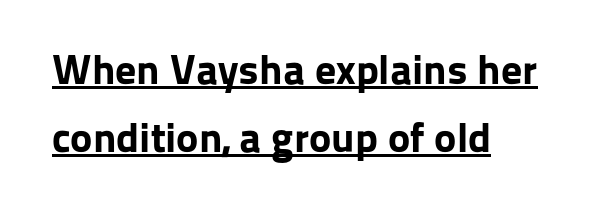
Has an underline been added? It has. Examine the stroke ends and you'll find no serifs. Is the letter spacing exaggerated? No — it looks like the ordinary default. Vertical strokes here are truly vertical. Baseline-to-baseline distance is the conventional proportion of letter height. The rendering uses natural spacing where letterforms have individual widths.
